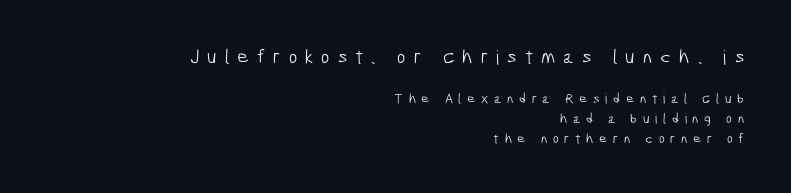
{"bold": "no", "underline": "no", "align": "right", "line_spacing": "normal", "line_spacing_ratio": 1.41, "letter_spacing": "wide", "letter_spacing_em": 0.4, "larger_block": "first", "size_ratio": 1.43, "glyph_px": 20}
